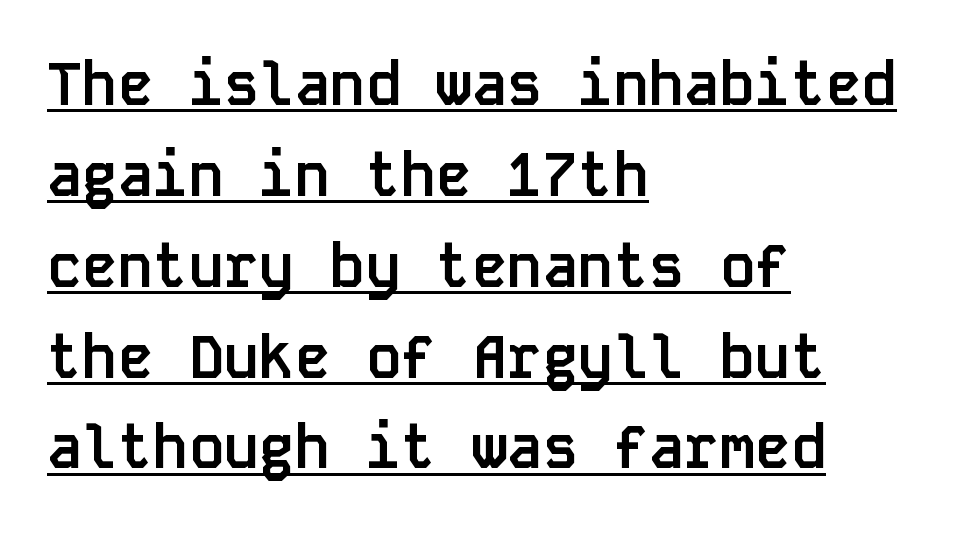
Q: Is the text bold? A: Yes.
Q: Is the text italic (slanted)? A: No, it is upright.
Q: Is the typeface a serif or a sans-serif typeface? A: Sans-serif.
Q: Is the text underlined? A: Yes.
Q: How is the paragraph aligned? A: Left-aligned.
Q: Is the spacing between letters normal or unusually wide? A: Normal.
Q: Is the spacing between lines tight, normal or loose? A: Normal.
Q: Width (condensed, normal, or wide)? A: Normal.
Q: Stroke contrast? A: Low.
Q: x-height? A: Large.
Q: Monospaced? A: Yes.
